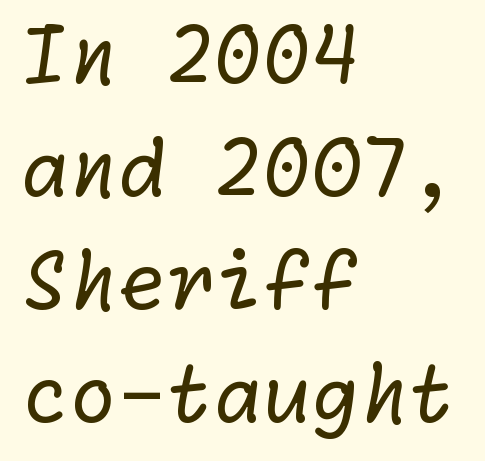
{"serif": "no", "bold": "no", "weight": "regular", "width": "normal", "stroke_contrast": "low", "x_height": "medium", "underline": "no", "align": "left", "line_spacing": "normal", "line_spacing_ratio": 1.45, "letter_spacing": "normal", "letter_spacing_em": 0.0, "glyph_px": 78}
